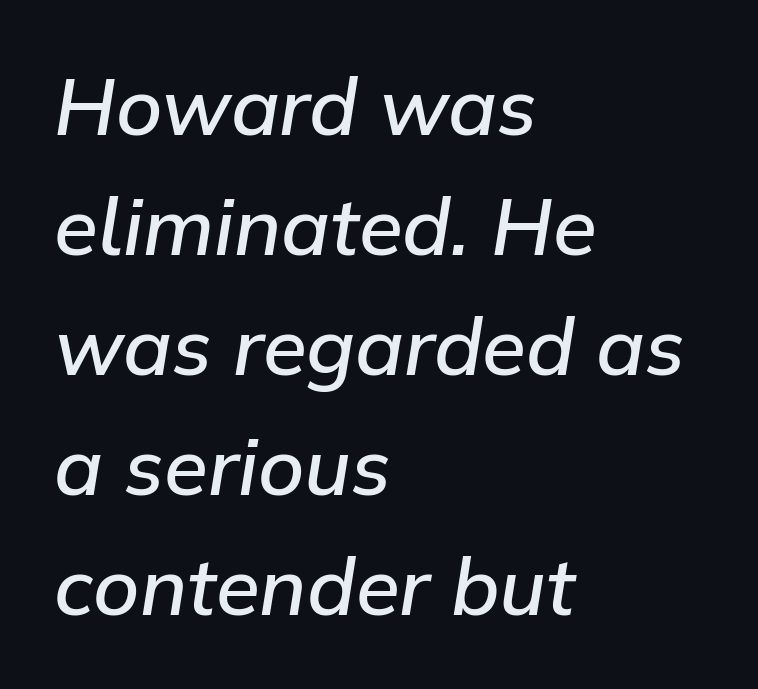
The image shows 80 px semibold type, italic (leaning right); set left-aligned, normal line spacing (1.5x), normal letter spacing, not underlined; low stroke contrast and a medium x-height.
